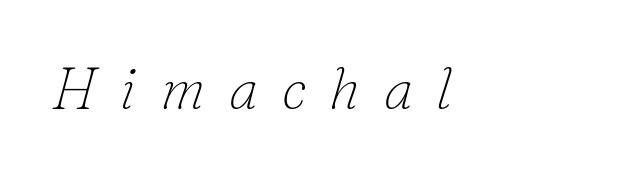
{"serif": "yes", "italic": "yes", "lean": "right", "slant_degrees": 16, "bold": "no", "weight": "thin", "width": "normal", "stroke_contrast": "low", "x_height": "small", "monospaced": "no", "underline": "no", "letter_spacing": "wide", "letter_spacing_em": 0.41, "glyph_px": 58}
